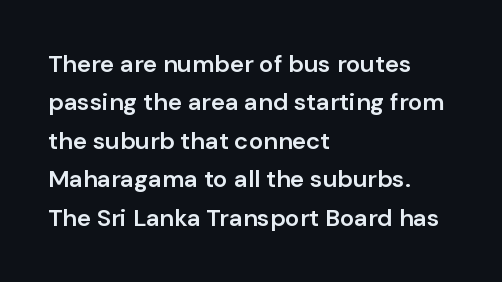
{"italic": "no", "bold": "semi", "underline": "no", "align": "left", "line_spacing": "normal", "line_spacing_ratio": 1.6, "letter_spacing": "normal", "letter_spacing_em": 0.0, "glyph_px": 24}
